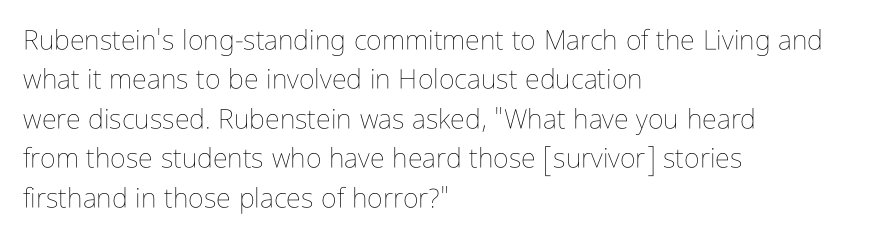
Q: Is the text bold? A: No.
Q: Is the text italic (slanted)? A: No, it is upright.
Q: Is the text underlined? A: No.
Q: How is the paragraph aligned? A: Left-aligned.
Q: Is the spacing between letters normal or unusually wide? A: Normal.
Q: Is the spacing between lines tight, normal or loose? A: Normal.
